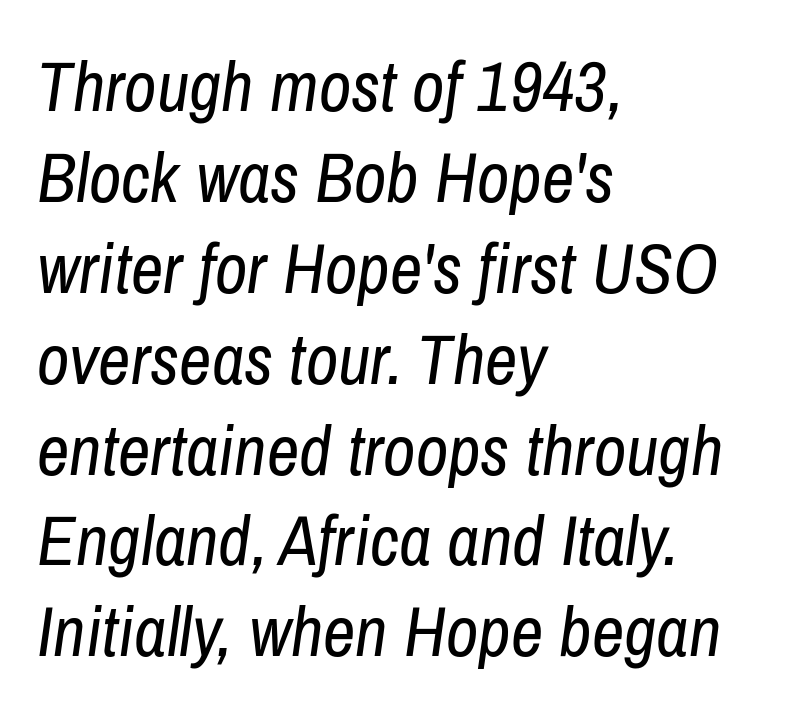
The image shows 71 px regular-weight, condensed type, italic (leaning right); set left-aligned, normal line spacing (1.28x), normal letter spacing, not underlined; low stroke contrast and a medium x-height.
